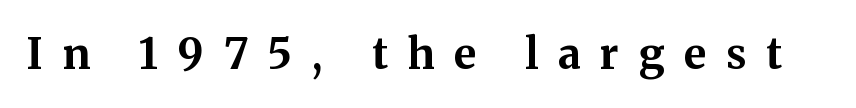
Does the weight exceed regular? Yes, all the way to bold. Any mark beneath the type? The region is blank. Posture: straight, roman, zero tilt. Typographically, this falls in the serif category. The face used here is proportionally spaced, like ordinary book or web type. Compared with typical body copy, the letter spacing here is much looser.
